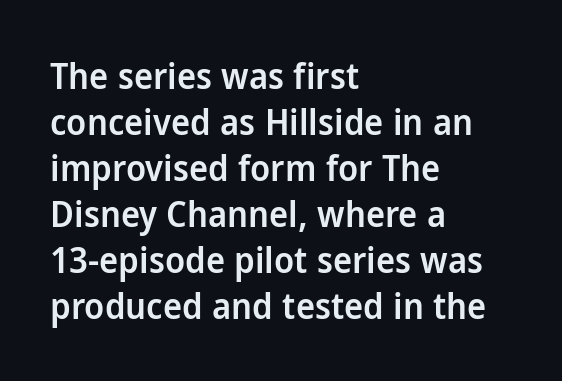
The image shows 36 px semibold sans-serif type, upright; set left-aligned, normal line spacing (1.28x), normal letter spacing, not underlined; low stroke contrast and a medium x-height.
